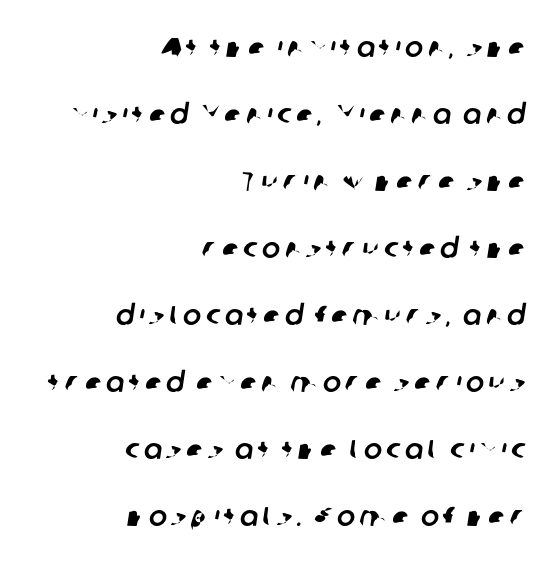
Quick note: interline space is abundant. The zone under the glyphs is completely vacant. All the whitespace from short lines collects on the left.
